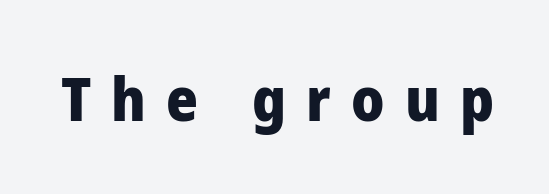
The image shows 61 px heavy sans-serif type, upright; set unusually wide letter spacing (+0.33 em), not underlined; low stroke contrast and a medium x-height.
